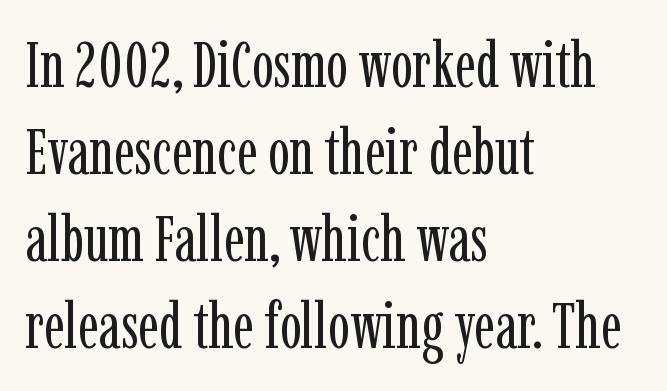
Here the designer chose a conventional face with non-uniform glyph widths. Italic: no, the glyphs are upright roman. Stroke terminals: seriffed. The characters are drawn with everyday or finer stroke widths.
